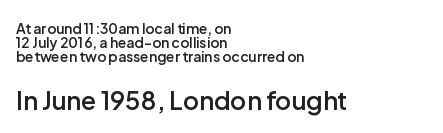
Q: Is the text bold? A: Semi-bold.
Q: Is the text italic (slanted)? A: No, it is upright.
Q: Is the text underlined? A: No.
Q: How is the paragraph aligned? A: Left-aligned.
Q: Is the spacing between letters normal or unusually wide? A: Normal.
Q: Is the spacing between lines tight, normal or loose? A: Tight.
Q: Which block of text is set in a larger size, the first (top) or the second (bottom)? A: The second (bottom) one.
